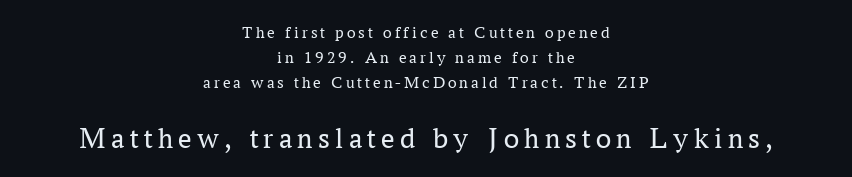
{"serif": "yes", "italic": "no", "bold": "no", "weight": "regular", "width": "normal", "stroke_contrast": "medium", "x_height": "medium", "monospaced": "no", "underline": "no", "align": "center", "line_spacing": "normal", "line_spacing_ratio": 1.47, "larger_block": "second", "size_ratio": 1.76, "glyph_px": 30}
